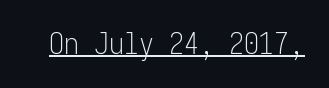
The image shows 30 px light, condensed sans-serif type, upright, monospaced; set normal letter spacing, underlined; low stroke contrast and a medium x-height.
